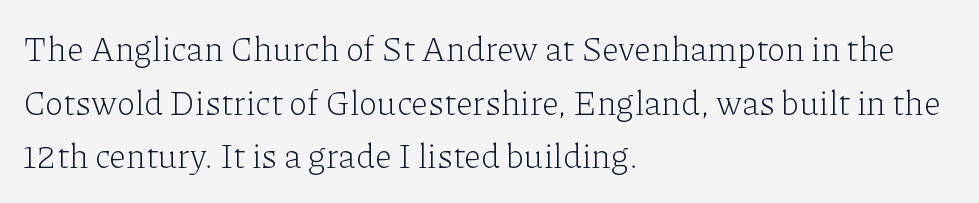
Leading matches the norm, producing a regular column. The face used here is proportionally spaced, like ordinary book or web type. You can tell it's not italic because the verticals are truly vertical. Plain, unruled lines of type. Caption: face not bold, strokes unweighted. You can tell from the footed stems that serif type was used.
